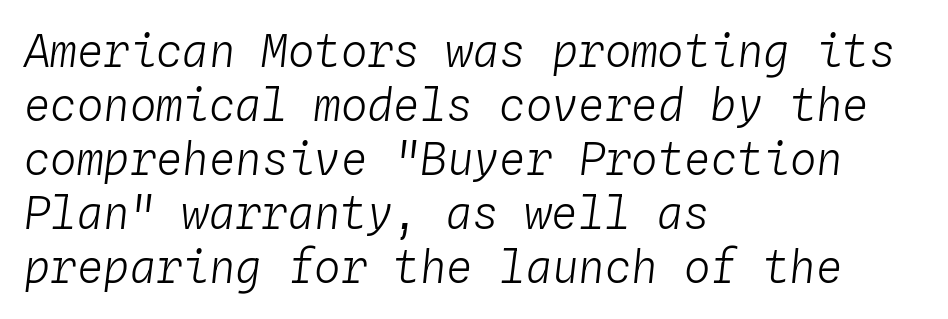
{"italic": "yes", "lean": "right", "slant_degrees": 4, "bold": "no", "weight": "light", "width": "normal", "stroke_contrast": "low", "x_height": "medium", "monospaced": "yes", "underline": "no", "align": "left", "line_spacing_ratio": 1.23, "letter_spacing": "normal", "letter_spacing_em": 0.0, "glyph_px": 44}
